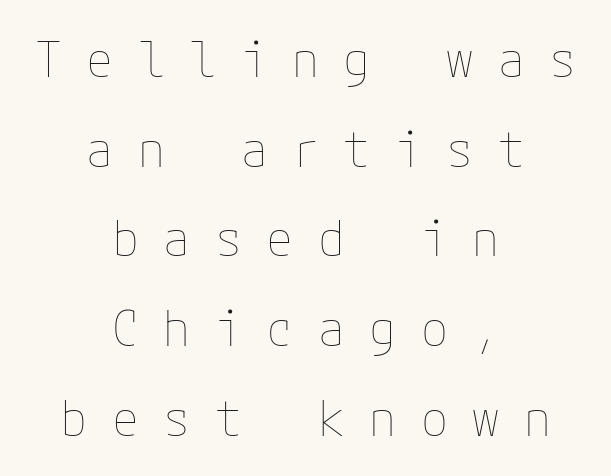
The image shows 49 px thin type, upright; set centered, line spacing 1.83x, unusually wide letter spacing (+0.5 em), not underlined; low stroke contrast and a medium x-height.
